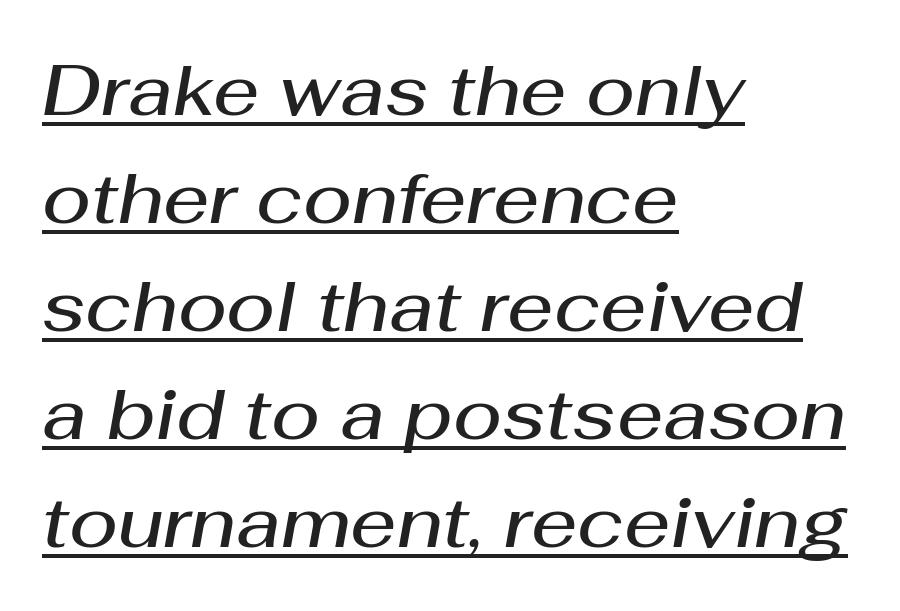
Q: Is the text bold? A: Semi-bold.
Q: Is the text italic (slanted)? A: Yes, it leans right by about 10 degrees.
Q: Is the text underlined? A: Yes.
Q: How is the paragraph aligned? A: Left-aligned.
Q: Is the spacing between letters normal or unusually wide? A: Normal.
Q: Is the spacing between lines tight, normal or loose? A: Normal.
Q: Width (condensed, normal, or wide)? A: Normal.
Q: Stroke contrast? A: Medium.
Q: x-height? A: Medium.
Q: Monospaced? A: No.
